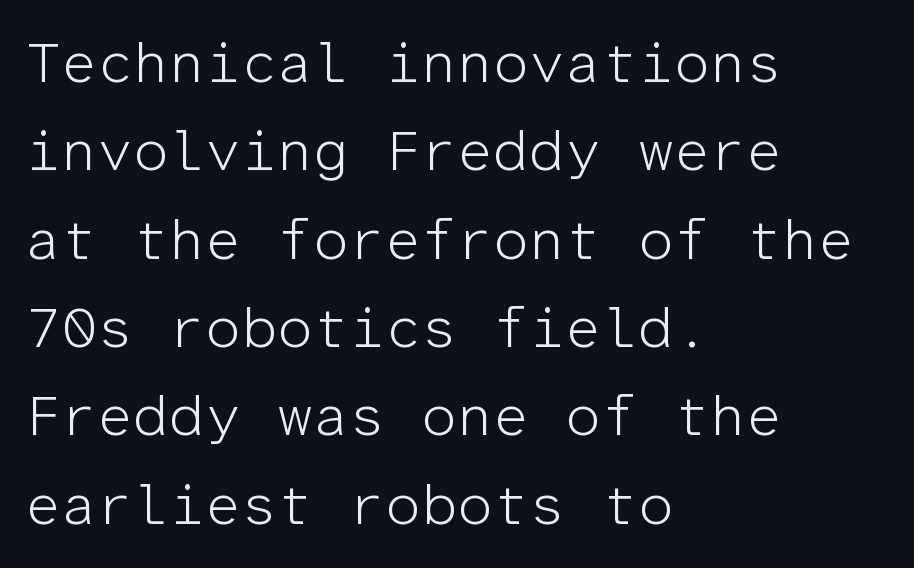
The passage shown is typeset with a sans-serif family. The passage shown is not underscored anywhere. The weight tops out at a normal text grade. This sample keeps an unexceptional amount of space between lines. The horizontal fit of the characters is conventional and even.
